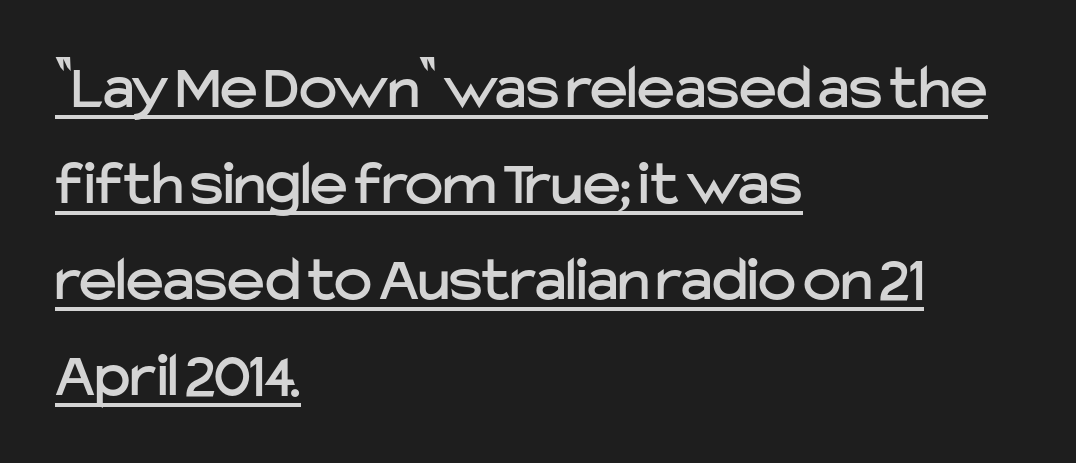
{"serif": "no", "italic": "no", "width": "normal", "stroke_contrast": "low", "x_height": "medium", "monospaced": "no", "underline": "yes", "align": "left", "line_spacing": "normal", "line_spacing_ratio": 1.5, "letter_spacing": "normal", "letter_spacing_em": 0.0, "glyph_px": 64}
